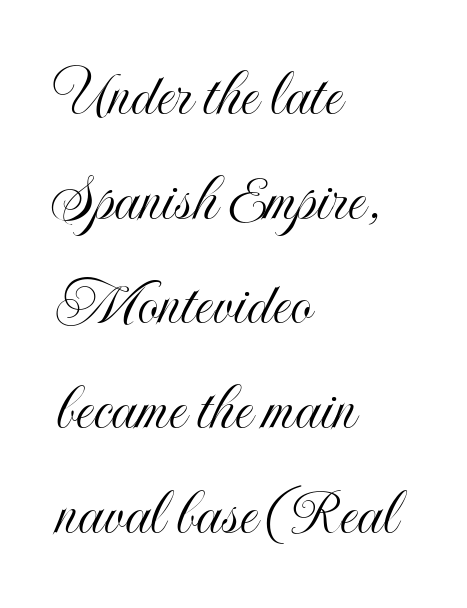
Q: Is the text italic (slanted)? A: Yes.
Q: Is the text underlined? A: No.
Q: How is the paragraph aligned? A: Left-aligned.
Q: Is the spacing between letters normal or unusually wide? A: Normal.
Q: Is the spacing between lines tight, normal or loose? A: Normal.
Q: Width (condensed, normal, or wide)? A: Condensed.
Q: x-height? A: Small.
Q: Monospaced? A: No.
